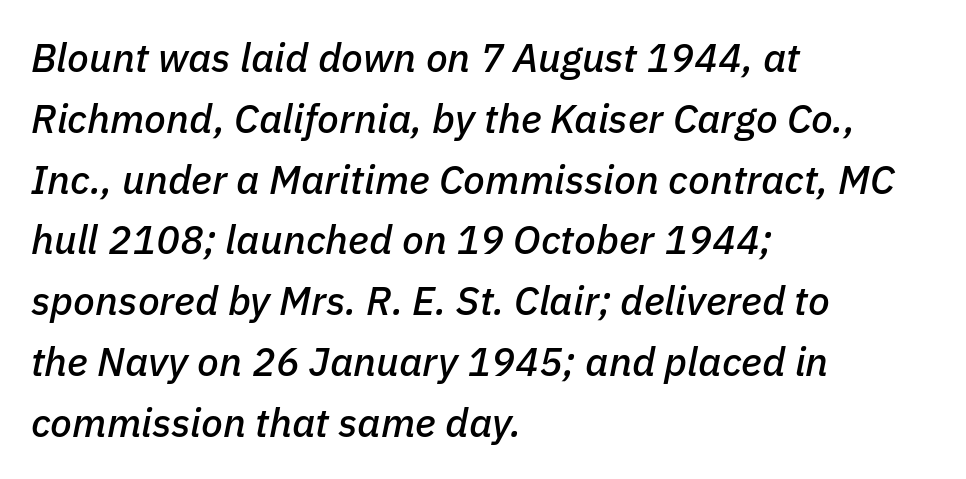
Character widths vary here, with narrow letters taking less room than wide ones. The passage shown stacks its lines at a standard gap. Between one letter and the next there's only the usual sliver of space. This is oblique type, the kind used for emphasis or titles. Words float on clear page, feet unadorned. Typeset ragged right — the left edge is the straight one.
